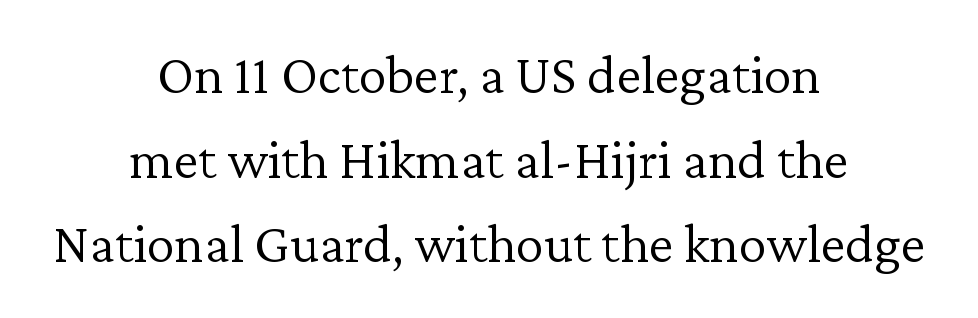
{"serif": "yes", "italic": "no", "bold": "no", "weight": "light", "width": "normal", "stroke_contrast": "low", "x_height": "medium", "monospaced": "no", "underline": "no", "align": "center", "line_spacing": "normal", "line_spacing_ratio": 1.51, "letter_spacing": "normal", "letter_spacing_em": 0.0, "glyph_px": 56}
